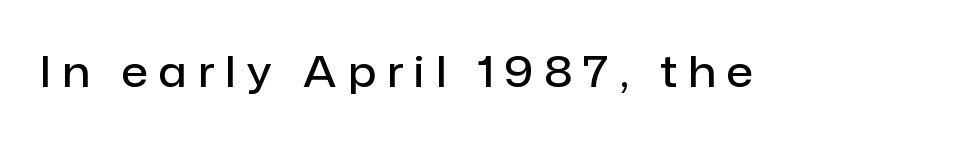
Q: Is the text bold? A: Semi-bold.
Q: Is the text italic (slanted)? A: No, it is upright.
Q: Is the typeface a serif or a sans-serif typeface? A: Sans-serif.
Q: Is the text underlined? A: No.
Q: Is the spacing between letters normal or unusually wide? A: Unusually wide.
Q: Width (condensed, normal, or wide)? A: Normal.
Q: Stroke contrast? A: Low.
Q: x-height? A: Medium.
Q: Monospaced? A: No.
